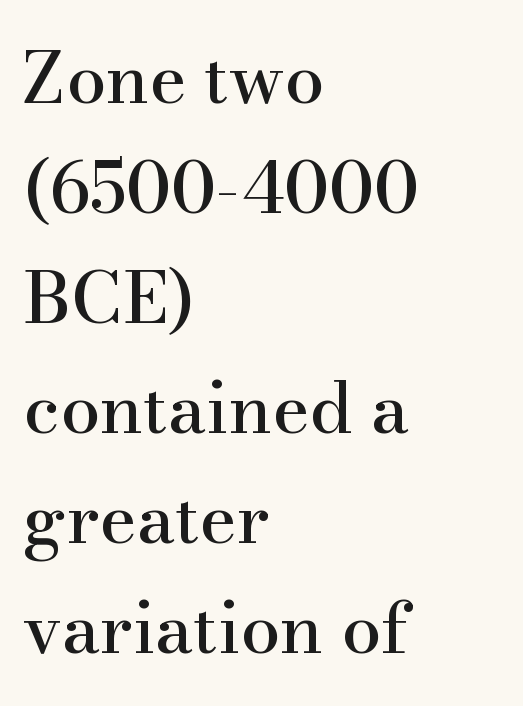
The image shows 71 px serif type, upright; set left-aligned, normal line spacing (1.55x), normal letter spacing, not underlined; high stroke contrast and a small x-height.
